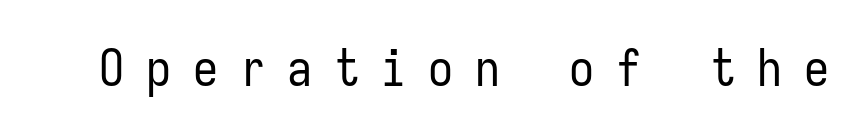
The image shows 50 px regular-weight, condensed sans-serif type, upright, monospaced; set unusually wide letter spacing (+0.44 em), not underlined; low stroke contrast and a medium x-height.
